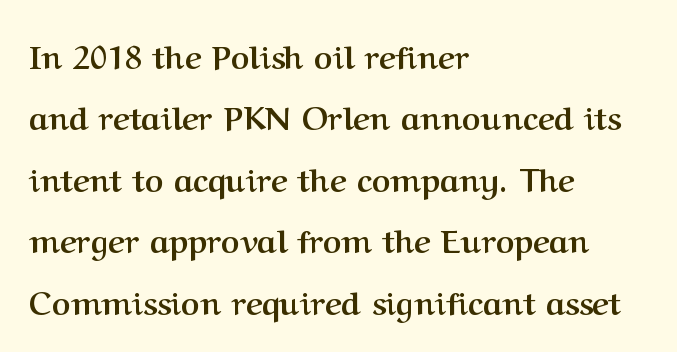
Q: Is the text bold? A: Yes.
Q: Is the text italic (slanted)? A: No, it is upright.
Q: Is the typeface a serif or a sans-serif typeface? A: Serif.
Q: Is the text underlined? A: No.
Q: How is the paragraph aligned? A: Left-aligned.
Q: Is the spacing between letters normal or unusually wide? A: Normal.
Q: Is the spacing between lines tight, normal or loose? A: Loose.
Q: Width (condensed, normal, or wide)? A: Normal.
Q: Stroke contrast? A: Medium.
Q: x-height? A: Medium.
Q: Monospaced? A: No.
